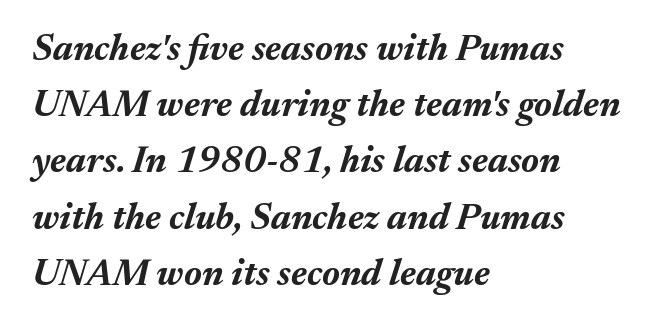
{"italic": "yes", "lean": "right", "slant_degrees": 17, "bold": "yes", "weight": "bold", "width": "normal", "stroke_contrast": "medium", "x_height": "medium", "monospaced": "no", "underline": "no", "align": "left", "line_spacing": "normal", "line_spacing_ratio": 1.52, "letter_spacing": "normal", "letter_spacing_em": 0.0, "glyph_px": 37}
